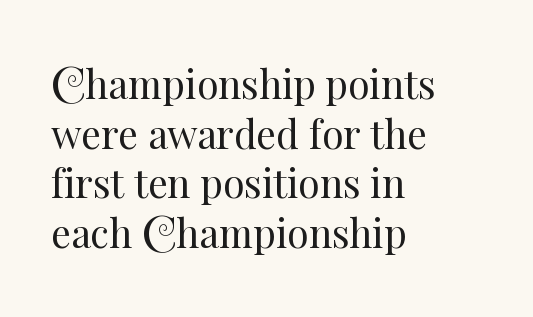
The typesetter chose a ragged-right arrangement here. Glance below the letters and you will spot only blank space. Is the letter spacing exaggerated? No — it looks like the ordinary default. Interline gaps are of average width in this sample. Is the stroke heavy? The answer is a plain regular-or-lighter. Every stem runs plumb, perpendicular to the baseline.
